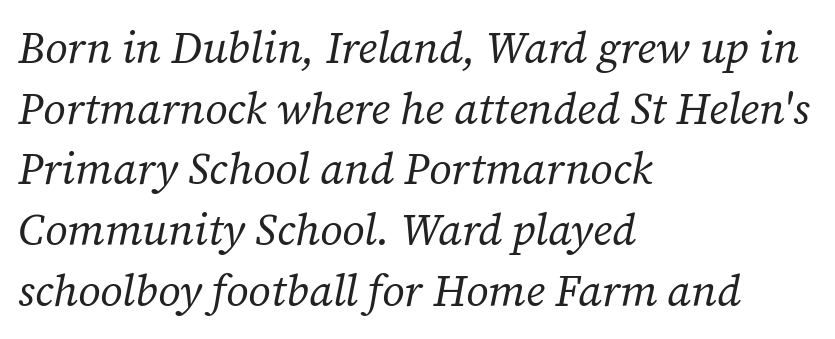
{"serif": "yes", "italic": "yes", "lean": "right", "slant_degrees": 12, "bold": "no", "weight": "regular", "width": "normal", "stroke_contrast": "low", "x_height": "medium", "monospaced": "no", "underline": "no", "align": "left", "line_spacing": "normal", "line_spacing_ratio": 1.38, "letter_spacing": "normal", "letter_spacing_em": 0.0, "glyph_px": 44}
